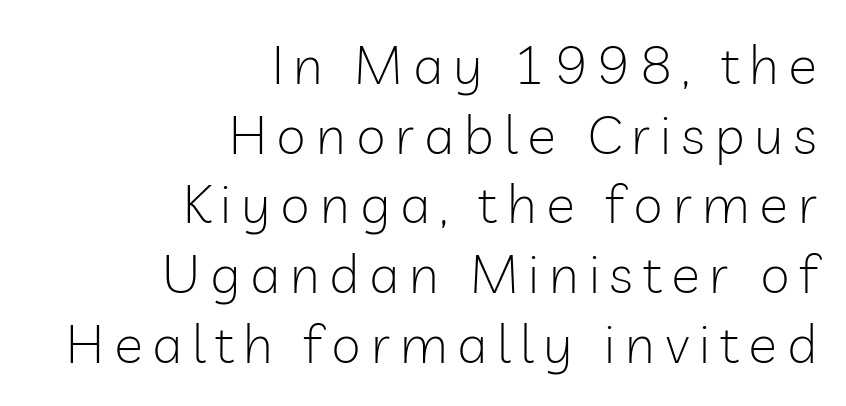
Q: Is the text bold? A: No.
Q: Is the text italic (slanted)? A: No, it is upright.
Q: Is the typeface a serif or a sans-serif typeface? A: Sans-serif.
Q: Is the text underlined? A: No.
Q: How is the paragraph aligned? A: Right-aligned.
Q: Is the spacing between lines tight, normal or loose? A: Normal.
Q: Width (condensed, normal, or wide)? A: Normal.
Q: Stroke contrast? A: Low.
Q: x-height? A: Medium.
Q: Monospaced? A: No.
